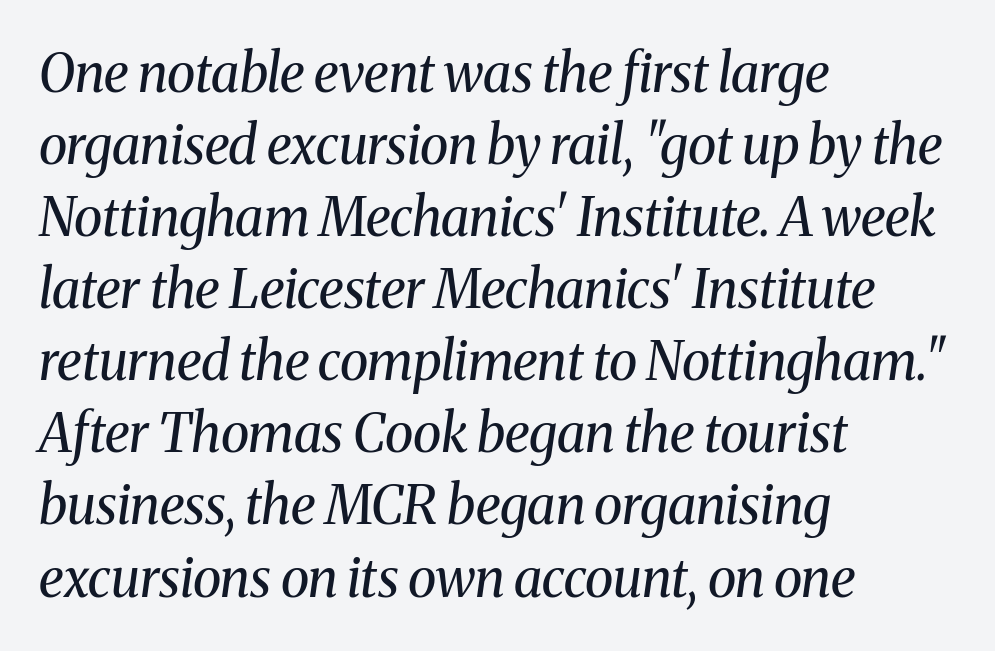
The image shows 53 px regular-weight serif type, italic (leaning right); set left-aligned, normal line spacing (1.36x), normal letter spacing, not underlined; medium stroke contrast and a medium x-height.
